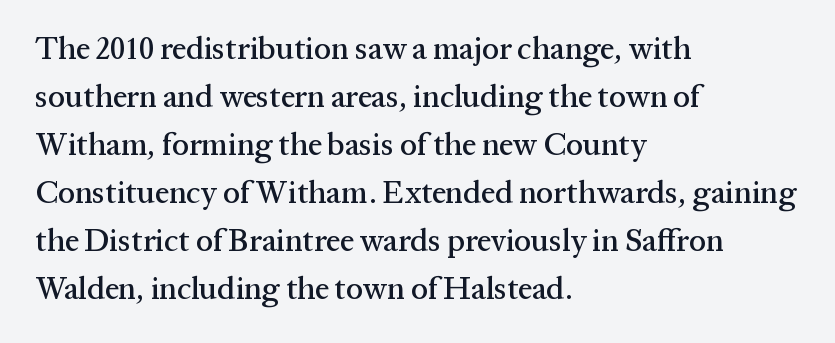
Q: Is the text italic (slanted)? A: No, it is upright.
Q: Is the typeface a serif or a sans-serif typeface? A: Serif.
Q: Is the text underlined? A: No.
Q: How is the paragraph aligned? A: Left-aligned.
Q: Is the spacing between letters normal or unusually wide? A: Normal.
Q: Is the spacing between lines tight, normal or loose? A: Normal.
Q: Width (condensed, normal, or wide)? A: Normal.
Q: Stroke contrast? A: Medium.
Q: x-height? A: Medium.
Q: Monospaced? A: No.
